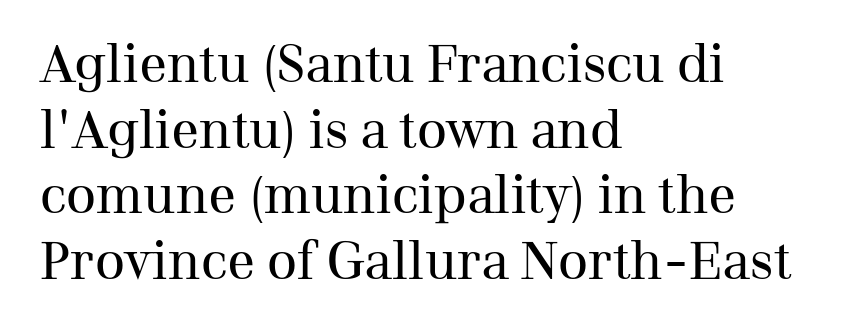
Caption: multi-line text, flush left, ragged right. The characters are drawn with everyday or finer stroke widths. The type family on display is of the serif kind. The specimen omits any rule beneath the text block's lines.
